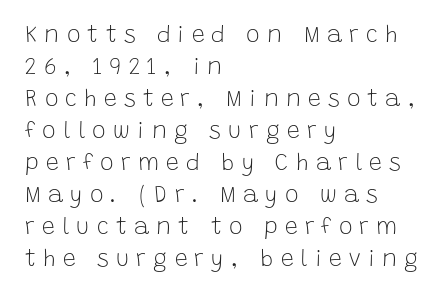
Q: Is the text bold? A: No.
Q: Is the text italic (slanted)? A: No, it is upright.
Q: Is the text underlined? A: No.
Q: How is the paragraph aligned? A: Left-aligned.
Q: Is the spacing between letters normal or unusually wide? A: Unusually wide.
Q: Is the spacing between lines tight, normal or loose? A: Normal.
